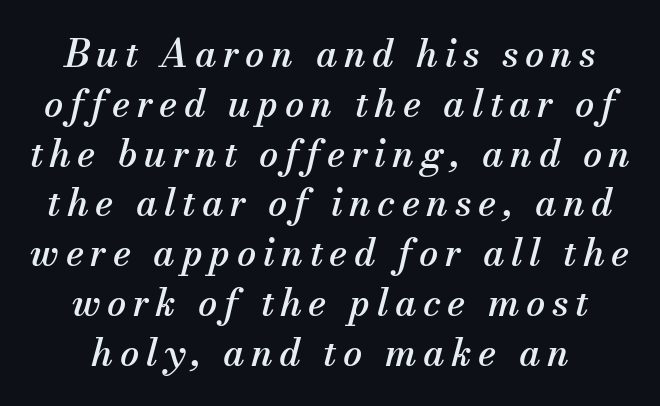
The image shows 38 px serif type, italic (leaning right); set centered, normal line spacing (1.31x), not underlined; medium stroke contrast and a small x-height.
